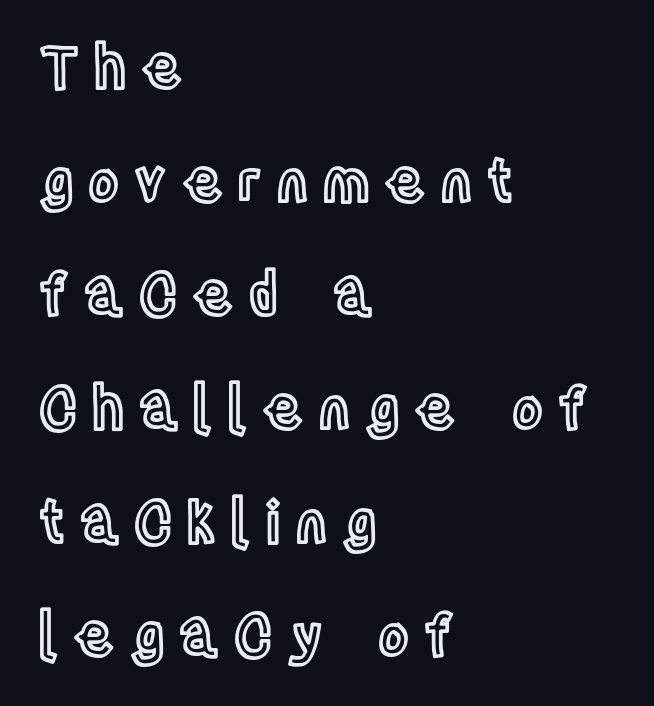
The image shows 58 px condensed type, upright; set left-aligned, loose line spacing (1.96x), unusually wide letter spacing (+0.26 em), not underlined; a large x-height.
